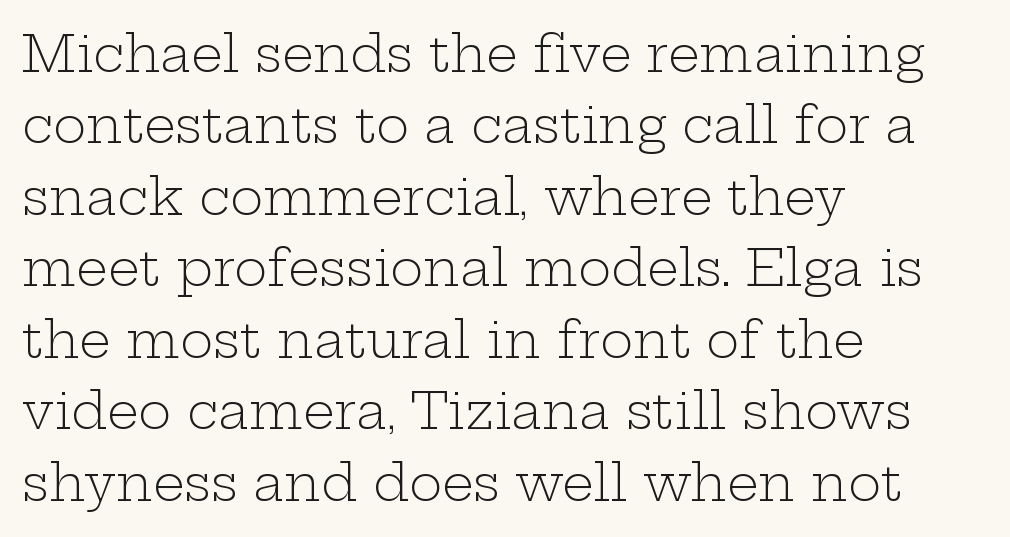
Students, observe: this is what conventionally led text looks like. In CSS terms this would be text-align: left. What stands out about the letter spacing? Nothing — it is the standard amount. Descender tails drop into unmarked territory. Letterform terminals end in serifs throughout the passage. A roman cut, with each character standing at attention.
